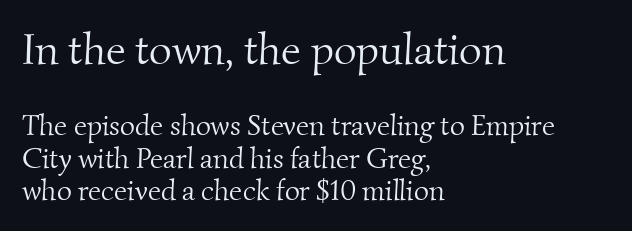
The image shows 44 px light serif type; set left-aligned, tight line spacing (1.13x), normal letter spacing, not underlined; the first (top) block is 1.52x larger; medium stroke contrast and a small x-height.
